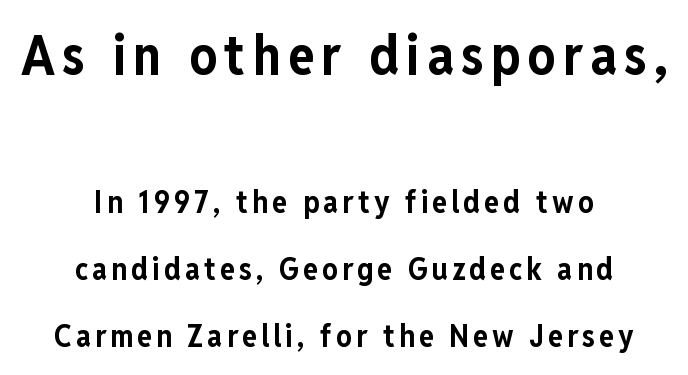
Q: Is the text bold? A: Yes.
Q: Is the text italic (slanted)? A: No, it is upright.
Q: Is the typeface a serif or a sans-serif typeface? A: Sans-serif.
Q: Is the text underlined? A: No.
Q: How is the paragraph aligned? A: Centered.
Q: Is the spacing between lines tight, normal or loose? A: Loose.
Q: Which block of text is set in a larger size, the first (top) or the second (bottom)? A: The first (top) one.
Q: Width (condensed, normal, or wide)? A: Condensed.
Q: Stroke contrast? A: Low.
Q: x-height? A: Medium.
Q: Monospaced? A: No.
